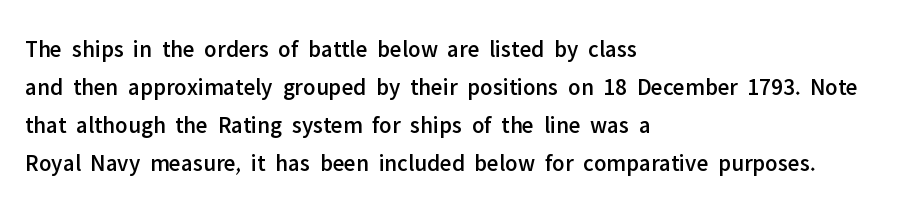
Q: Is the text italic (slanted)? A: No, it is upright.
Q: Is the text underlined? A: No.
Q: How is the paragraph aligned? A: Left-aligned.
Q: Is the spacing between letters normal or unusually wide? A: Normal.
Q: Is the spacing between lines tight, normal or loose? A: Normal.
